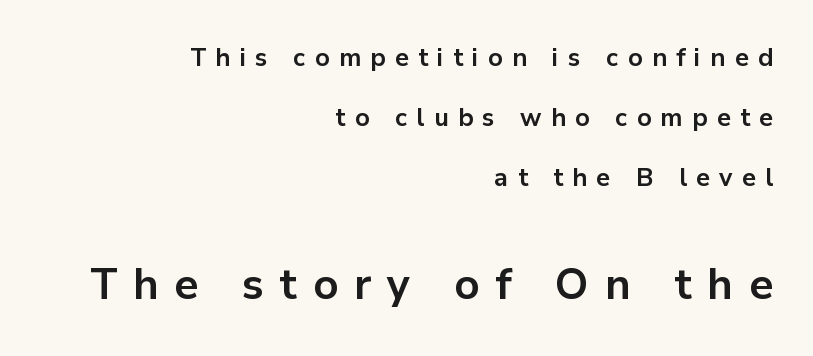
The image shows 43 px bold sans-serif type, upright; set right-aligned, loose line spacing (2.41x), unusually wide letter spacing (+0.37 em), not underlined; the second (bottom) block is 1.72x larger; low stroke contrast and a medium x-height.
